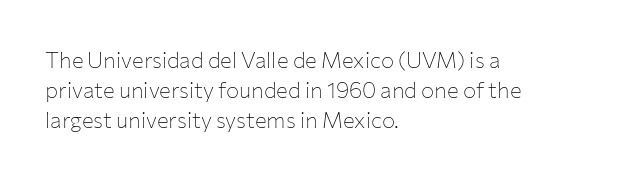
Q: Is the text bold? A: No.
Q: Is the text italic (slanted)? A: No, it is upright.
Q: Is the text underlined? A: No.
Q: How is the paragraph aligned? A: Left-aligned.
Q: Is the spacing between letters normal or unusually wide? A: Normal.
Q: Is the spacing between lines tight, normal or loose? A: Normal.
